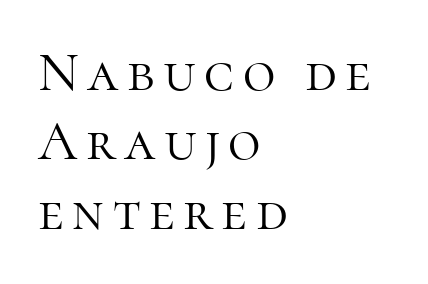
Q: Is the text bold? A: No.
Q: Is the text italic (slanted)? A: No, it is upright.
Q: Is the typeface a serif or a sans-serif typeface? A: Serif.
Q: Is the text underlined? A: No.
Q: How is the paragraph aligned? A: Left-aligned.
Q: Width (condensed, normal, or wide)? A: Normal.
Q: Stroke contrast? A: High.
Q: x-height? A: Medium.
Q: Monospaced? A: No.
